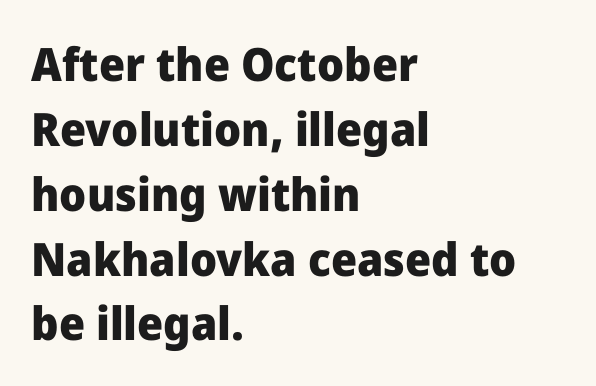
{"serif": "no", "italic": "no", "bold": "yes", "weight": "heavy", "width": "normal", "stroke_contrast": "low", "x_height": "medium", "monospaced": "no", "underline": "no", "align": "left", "line_spacing": "normal", "line_spacing_ratio": 1.41, "letter_spacing": "normal", "letter_spacing_em": 0.0, "glyph_px": 46}
